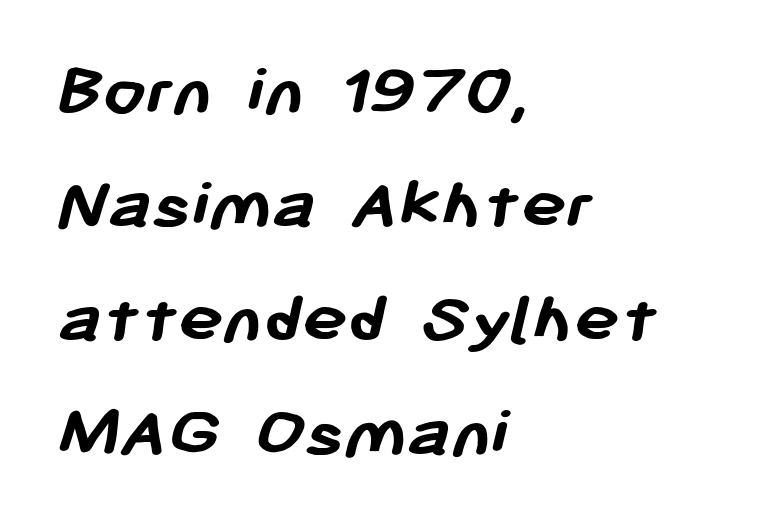
Q: Is the text bold? A: Yes.
Q: Is the typeface a serif or a sans-serif typeface? A: Sans-serif.
Q: Is the text underlined? A: No.
Q: How is the paragraph aligned? A: Left-aligned.
Q: Is the spacing between letters normal or unusually wide? A: Normal.
Q: Is the spacing between lines tight, normal or loose? A: Normal.
Q: Width (condensed, normal, or wide)? A: Normal.
Q: Stroke contrast? A: Low.
Q: x-height? A: Medium.
Q: Monospaced? A: No.
